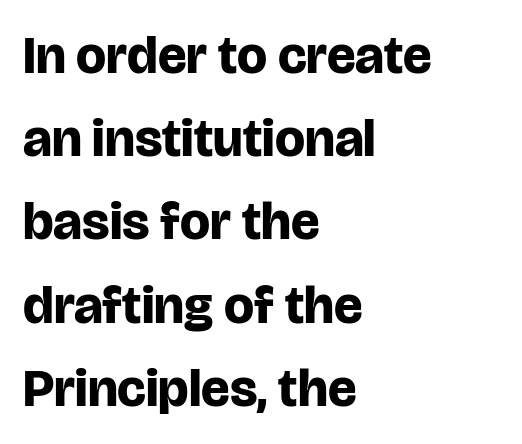
{"serif": "no", "italic": "no", "bold": "yes", "weight": "bold", "width": "normal", "stroke_contrast": "low", "x_height": "large", "monospaced": "no", "underline": "no", "align": "left", "line_spacing": "normal", "line_spacing_ratio": 1.57, "letter_spacing": "normal", "letter_spacing_em": 0.0, "glyph_px": 53}
